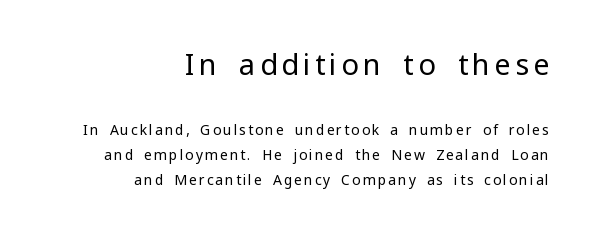
The image shows 29 px regular-weight sans-serif type, upright; set right-aligned, line spacing 1.78x, not underlined; the first (top) block is 2.07x larger; low stroke contrast and a medium x-height.
